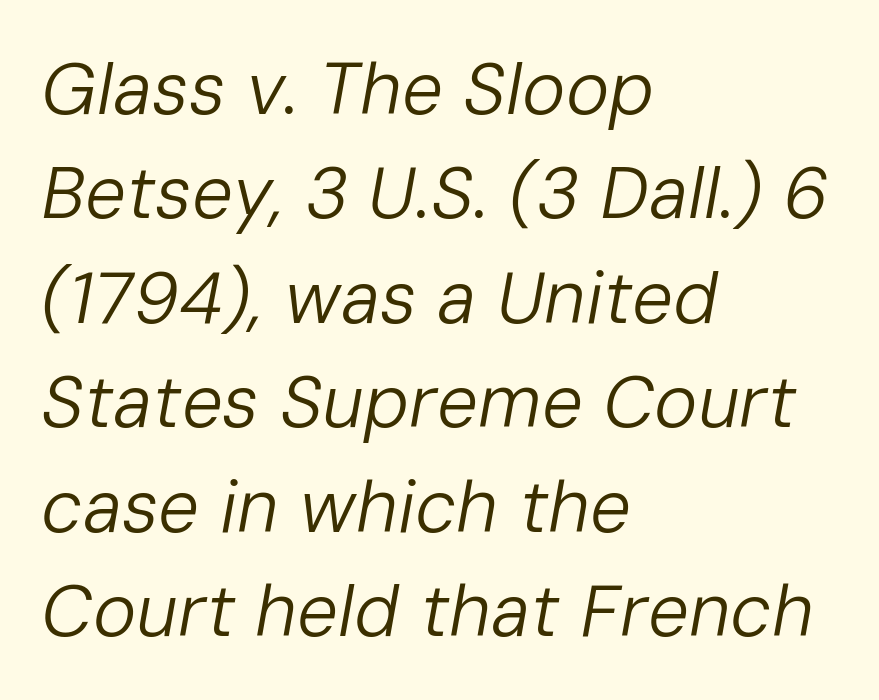
The image shows 73 px regular-weight type, italic (leaning right); set left-aligned, normal line spacing (1.43x), normal letter spacing, not underlined; low stroke contrast and a medium x-height.
